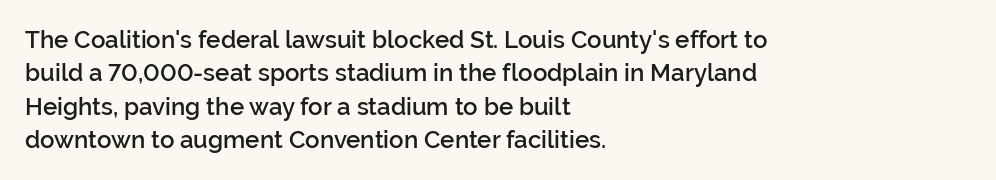
The image shows 24 px text type, upright; set left-aligned, normal line spacing (1.39x), normal letter spacing, not underlined.
